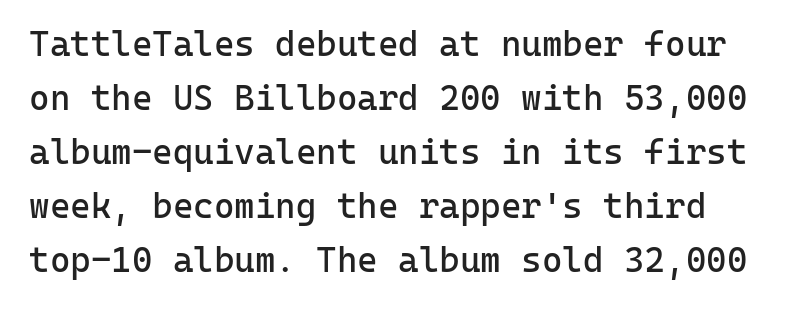
This block has exactly the height ordinary leading produces. This is sans-serif lettering, the kind often seen on screens and signage. The letters stand upright; this is a roman face. The zone under the glyphs is completely vacant. Each letter, wide or thin by design, is forced into the same width here. Short note: letters normally spaced.
